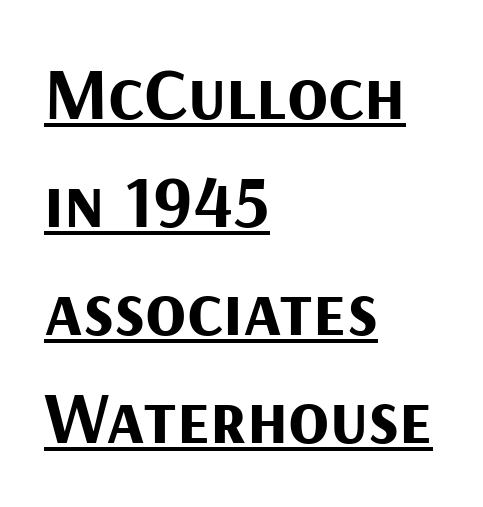
{"serif": "no", "italic": "no", "bold": "yes", "weight": "bold", "width": "normal", "stroke_contrast": "medium", "x_height": "medium", "monospaced": "no", "underline": "yes", "align": "left", "line_spacing": "normal", "line_spacing_ratio": 1.44, "letter_spacing": "normal", "letter_spacing_em": 0.0, "glyph_px": 75}
